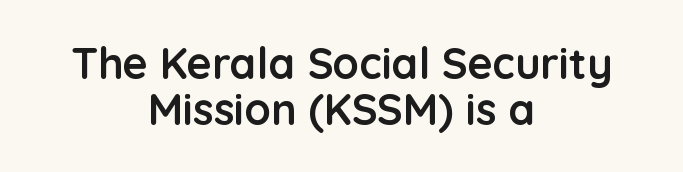
{"serif": "no", "italic": "no", "bold": "yes", "weight": "semibold", "width": "normal", "stroke_contrast": "low", "x_height": "medium", "monospaced": "no", "underline": "no", "align": "center", "line_spacing": "tight", "line_spacing_ratio": 1.06, "letter_spacing": "normal", "letter_spacing_em": 0.0, "glyph_px": 43}
